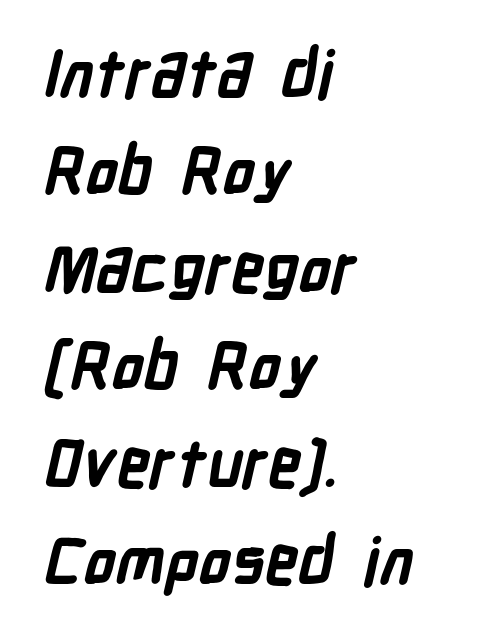
The face used here is proportionally spaced, like ordinary book or web type. Spacing between characters is what you'd get straight out of the box. Letters rest on an invisible, unmarked baseline. The rag falls on the right side of this text block. Interline gaps are of average width in this sample. The letters are bold, with thick, heavy strokes.
